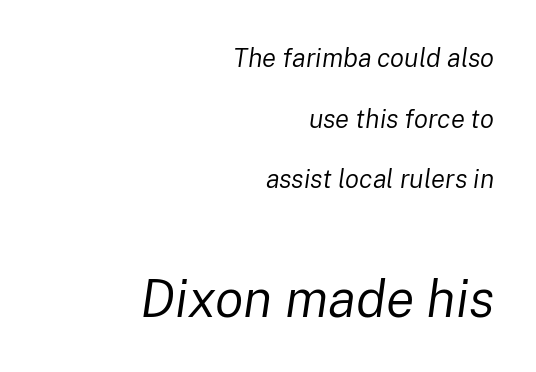
Q: Is the text bold? A: No.
Q: Is the text italic (slanted)? A: Yes, it leans right by about 8 degrees.
Q: Is the text underlined? A: No.
Q: How is the paragraph aligned? A: Right-aligned.
Q: Is the spacing between letters normal or unusually wide? A: Normal.
Q: Is the spacing between lines tight, normal or loose? A: Loose.
Q: Which block of text is set in a larger size, the first (top) or the second (bottom)? A: The second (bottom) one.
Q: Width (condensed, normal, or wide)? A: Normal.
Q: Stroke contrast? A: Low.
Q: x-height? A: Medium.
Q: Monospaced? A: No.
